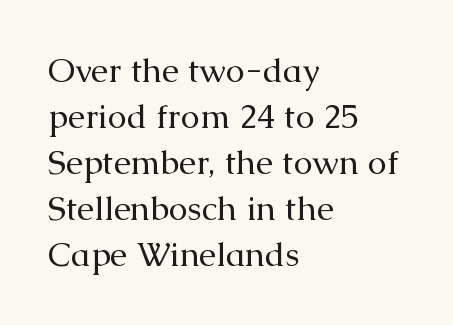
Q: Is the text bold? A: No.
Q: Is the text italic (slanted)? A: No, it is upright.
Q: Is the typeface a serif or a sans-serif typeface? A: Serif.
Q: Is the text underlined? A: No.
Q: How is the paragraph aligned? A: Left-aligned.
Q: Is the spacing between letters normal or unusually wide? A: Normal.
Q: Is the spacing between lines tight, normal or loose? A: Normal.
Q: Width (condensed, normal, or wide)? A: Normal.
Q: Stroke contrast? A: Medium.
Q: x-height? A: Medium.
Q: Monospaced? A: No.
